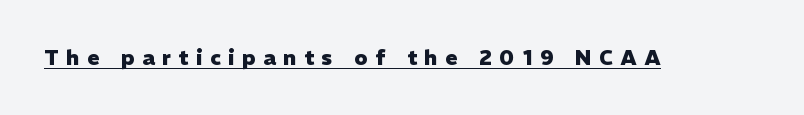
The image shows 21 px bold type, upright; set unusually wide letter spacing (+0.36 em), underlined.
